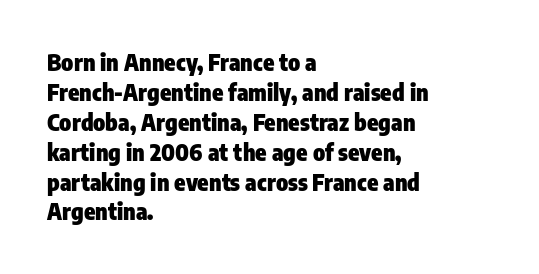
The image shows 23 px bold type, upright; set left-aligned, normal line spacing (1.3x), normal letter spacing, not underlined.
